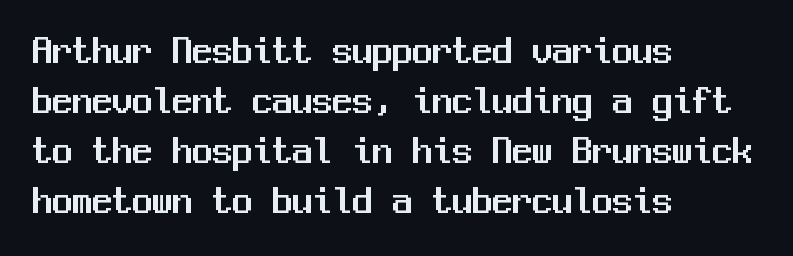
The image shows 40 px sans-serif type, upright, monospaced; set left-aligned, normal line spacing (1.25x), normal letter spacing, not underlined; medium stroke contrast and a medium x-height.
